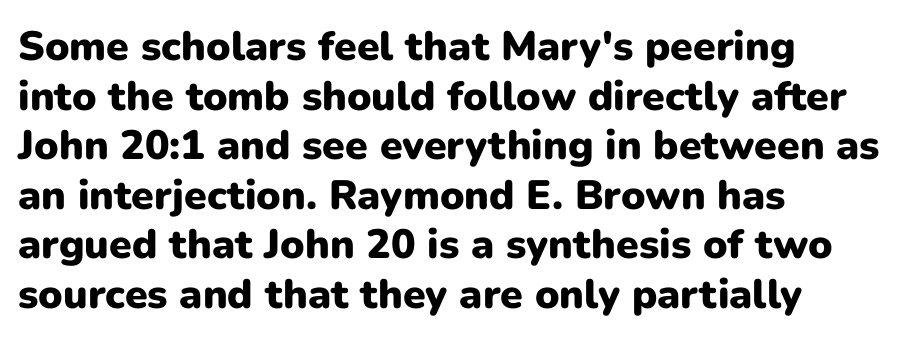
The image shows 41 px heavy sans-serif type, upright; set left-aligned, line spacing 1.21x, normal letter spacing, not underlined; low stroke contrast and a medium x-height.
